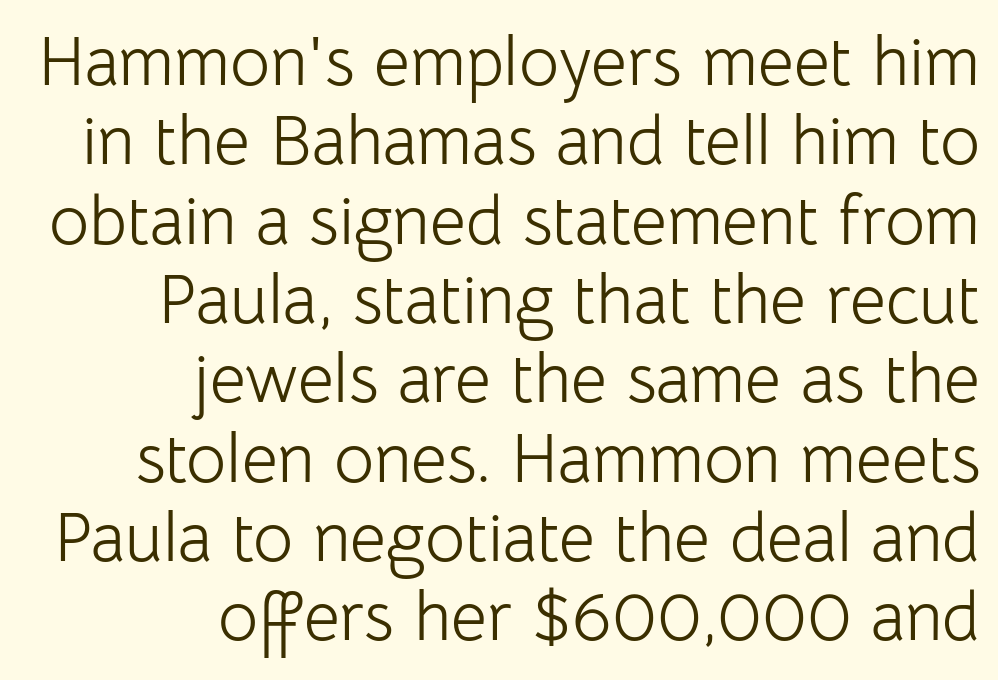
The image shows 69 px light sans-serif type, upright; set right-aligned, tight line spacing (1.15x), normal letter spacing, not underlined; low stroke contrast and a medium x-height.
